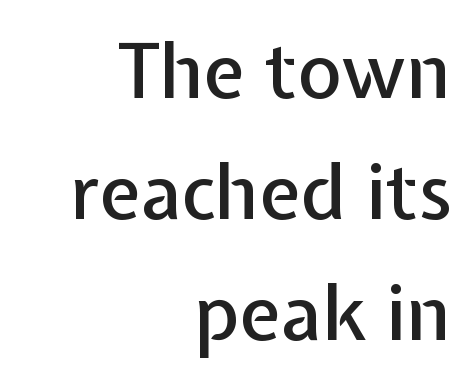
The image shows 76 px sans-serif type, upright; set right-aligned, normal line spacing (1.59x), normal letter spacing, not underlined; low stroke contrast and a medium x-height.
